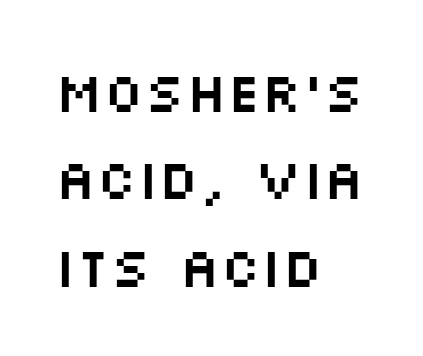
The image shows 55 px wide sans-serif type, upright; set left-aligned, normal line spacing (1.59x), normal letter spacing, not underlined; medium stroke contrast and a large x-height.
